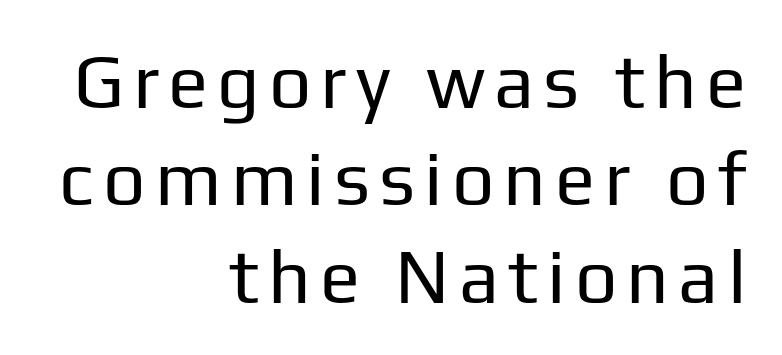
Q: Is the text bold? A: No.
Q: Is the text italic (slanted)? A: No, it is upright.
Q: Is the typeface a serif or a sans-serif typeface? A: Sans-serif.
Q: Is the text underlined? A: No.
Q: How is the paragraph aligned? A: Right-aligned.
Q: Is the spacing between lines tight, normal or loose? A: Normal.
Q: Width (condensed, normal, or wide)? A: Normal.
Q: Stroke contrast? A: Low.
Q: x-height? A: Medium.
Q: Monospaced? A: No.
